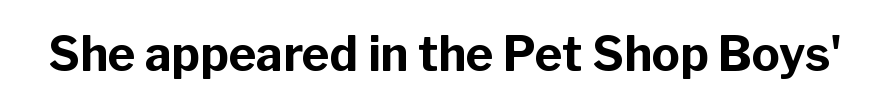
Q: Is the text bold? A: Yes.
Q: Is the text italic (slanted)? A: No, it is upright.
Q: Is the typeface a serif or a sans-serif typeface? A: Sans-serif.
Q: Is the text underlined? A: No.
Q: Is the spacing between letters normal or unusually wide? A: Normal.
Q: Width (condensed, normal, or wide)? A: Normal.
Q: Stroke contrast? A: Low.
Q: x-height? A: Medium.
Q: Monospaced? A: No.
